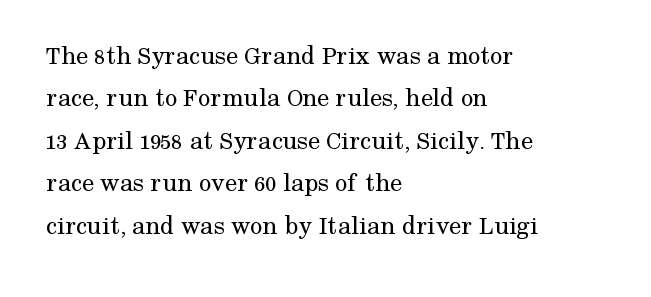
Characters follow at the spacing the type designer built in. Where is the straight margin? On the left. Weight: regular or lighter. Check the space under the baseline: it is left empty. Each new line begins a customary step beneath the previous one.
